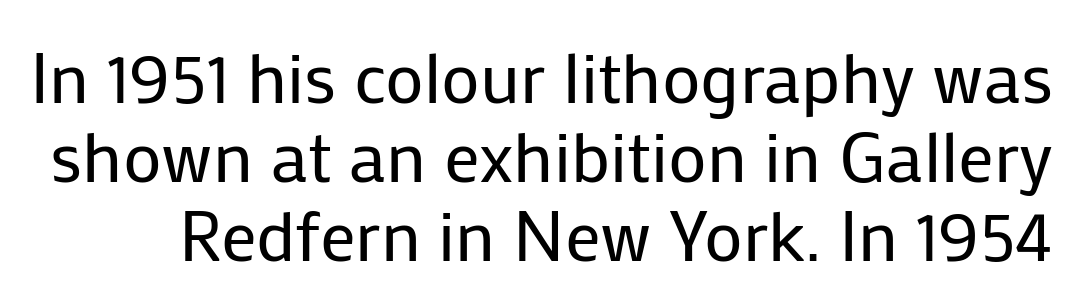
{"serif": "no", "italic": "no", "bold": "no", "weight": "regular", "width": "normal", "stroke_contrast": "low", "x_height": "medium", "monospaced": "no", "underline": "no", "line_spacing": "tight", "line_spacing_ratio": 1.11, "letter_spacing": "normal", "letter_spacing_em": 0.0, "glyph_px": 71}
